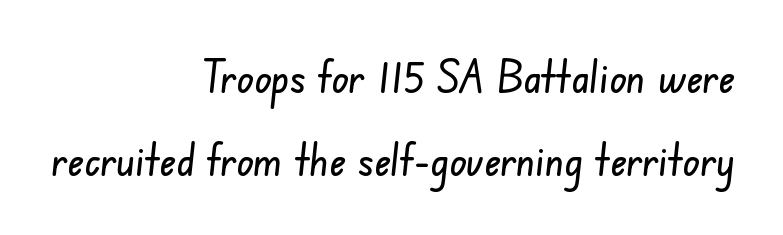
Q: Is the typeface a serif or a sans-serif typeface? A: Sans-serif.
Q: Is the text underlined? A: No.
Q: How is the paragraph aligned? A: Right-aligned.
Q: Is the spacing between letters normal or unusually wide? A: Normal.
Q: Width (condensed, normal, or wide)? A: Condensed.
Q: Stroke contrast? A: Low.
Q: x-height? A: Small.
Q: Monospaced? A: No.
